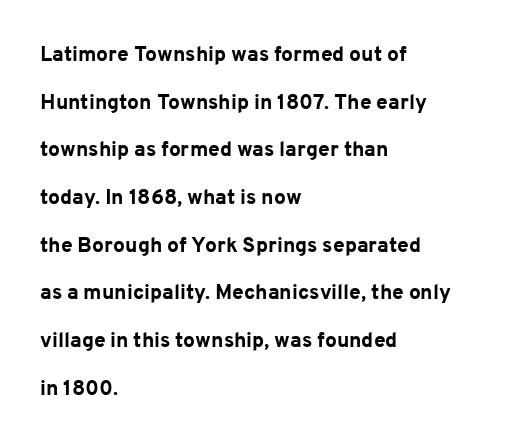
These lines are set flush left with a ragged right edge. Is the letter spacing exaggerated? No — it looks like the ordinary default. On the weight axis this lands at bold, roughly 700. This is roman type, the default non-slanted kind. Lines of text with bare space underneath.
